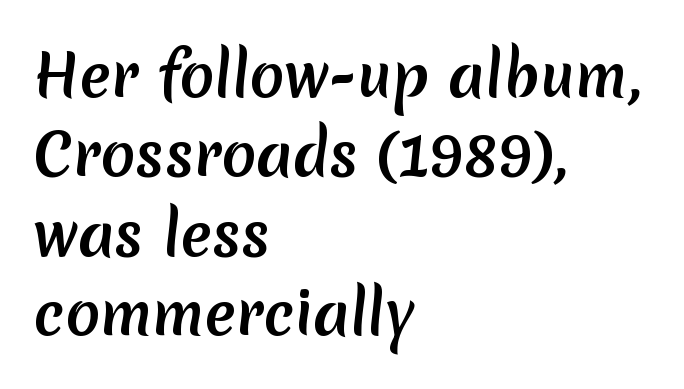
Q: Is the text bold? A: Yes.
Q: Is the typeface a serif or a sans-serif typeface? A: Sans-serif.
Q: Is the text underlined? A: No.
Q: How is the paragraph aligned? A: Left-aligned.
Q: Is the spacing between letters normal or unusually wide? A: Normal.
Q: Is the spacing between lines tight, normal or loose? A: Normal.
Q: Width (condensed, normal, or wide)? A: Normal.
Q: Stroke contrast? A: Low.
Q: x-height? A: Medium.
Q: Monospaced? A: No.
